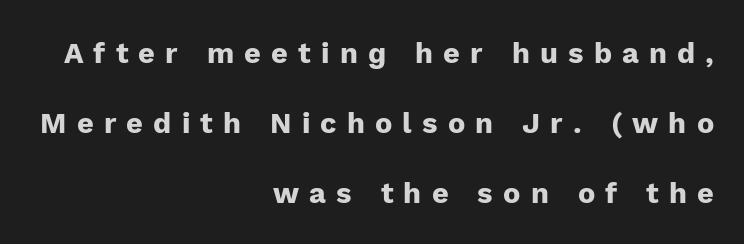
{"serif": "no", "italic": "no", "bold": "yes", "weight": "heavy", "width": "normal", "stroke_contrast": "low", "x_height": "medium", "monospaced": "no", "underline": "no", "align": "right", "line_spacing": "loose", "line_spacing_ratio": 2.42, "letter_spacing": "wide", "letter_spacing_em": 0.35, "glyph_px": 29}
